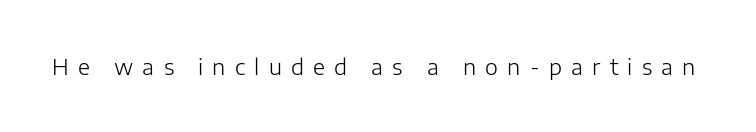
The image shows 22 px text type, upright; set unusually wide letter spacing (+0.42 em), not underlined.
